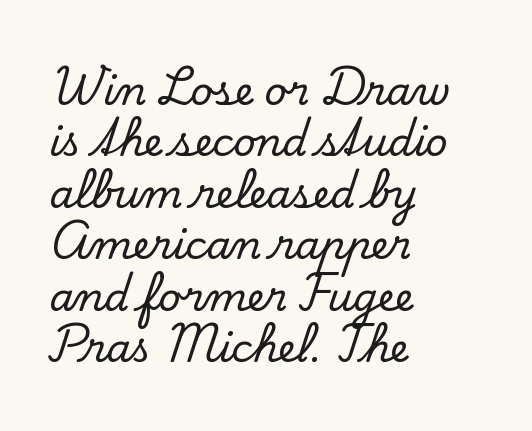
This sample has the flowing, uneven cadence of proportional lettering. Layout note: lines flush left. The face used here is seriffed, in the tradition of book romans. Rule under the text: the space is simply empty. Between one letter and the next there's only the usual sliver of space.
